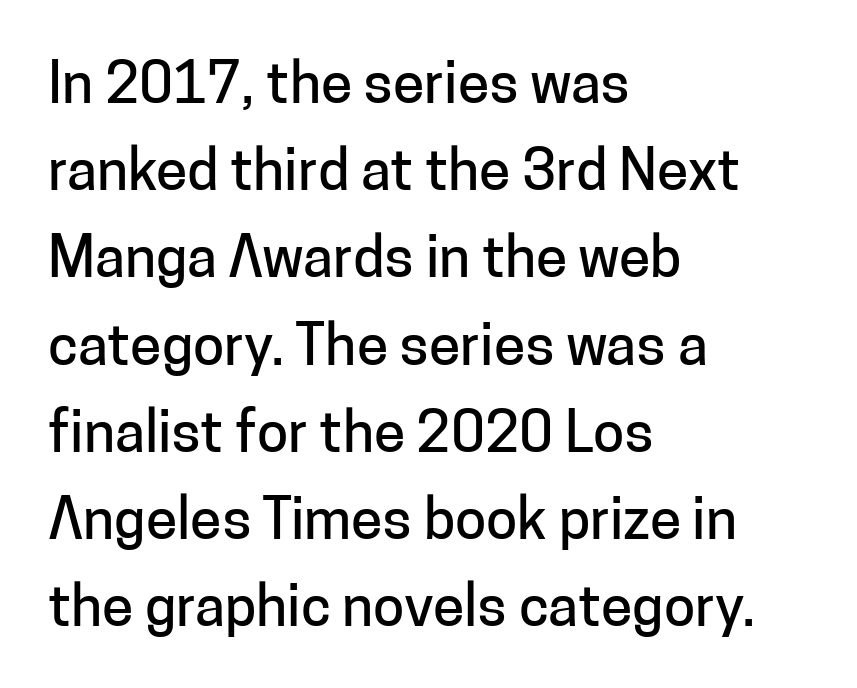
The image shows 57 px sans-serif type, upright; set left-aligned, normal line spacing (1.53x), normal letter spacing, not underlined; low stroke contrast and a medium x-height.
